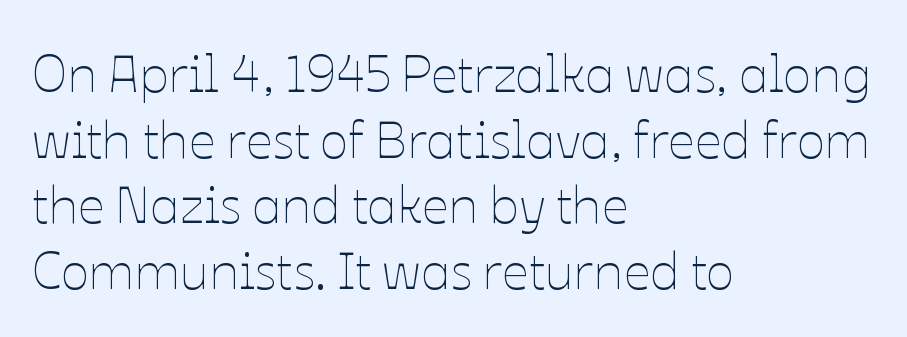
The image shows 53 px thin type, upright; set left-aligned, line spacing 1.24x, normal letter spacing, not underlined; low stroke contrast and a medium x-height.
